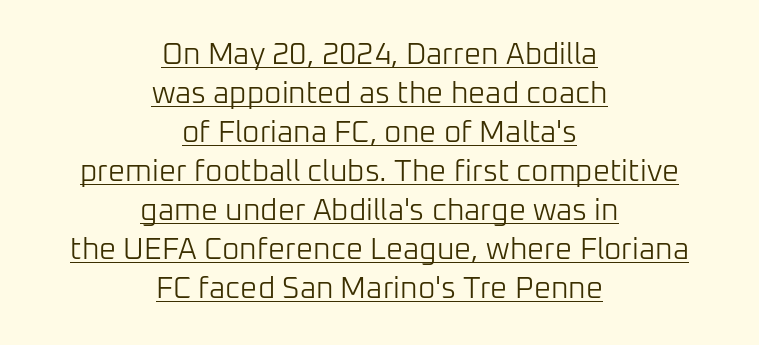
{"serif": "no", "italic": "no", "bold": "no", "weight": "light", "width": "normal", "stroke_contrast": "low", "x_height": "medium", "monospaced": "no", "underline": "yes", "align": "center", "line_spacing": "normal", "line_spacing_ratio": 1.3, "letter_spacing": "normal", "letter_spacing_em": 0.0, "glyph_px": 30}
